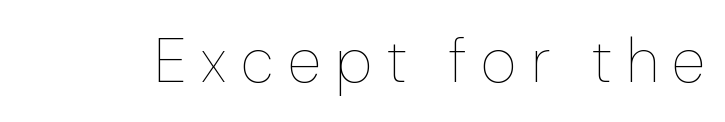
The image shows 62 px thin type, upright; set unusually wide letter spacing (+0.23 em), not underlined; low stroke contrast and a medium x-height.
